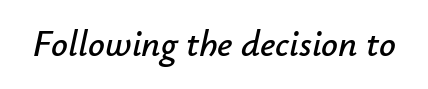
{"italic": "yes", "lean": "right", "slant_degrees": 12, "width": "normal", "stroke_contrast": "low", "x_height": "small", "monospaced": "no", "underline": "no", "letter_spacing": "normal", "letter_spacing_em": 0.0, "glyph_px": 37}
